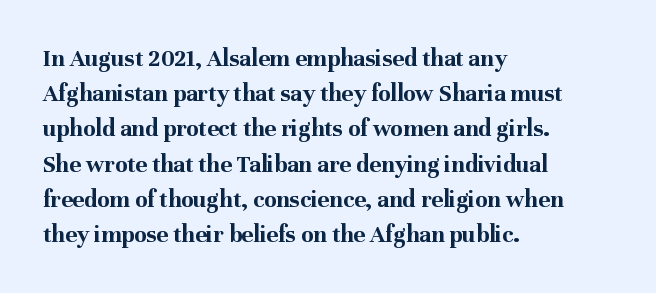
Here the glyphs are tracked normally, forming tight word shapes. Posture: upright roman. Plain, unruled lines of type. Leading matches the norm, producing a regular column.
